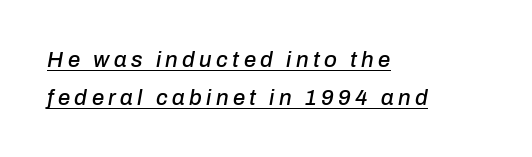
The image shows 22 px text type, italic (leaning right); set left-aligned, line spacing 1.72x, unusually wide letter spacing (+0.2 em), underlined.
